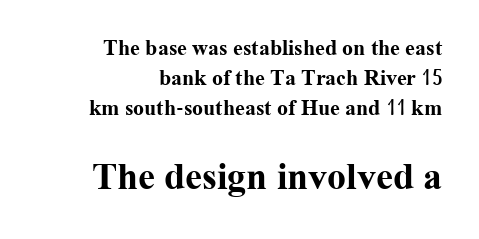
Every character sits straight up, as roman type does. The letters advance in unequal steps, a hallmark of proportional type. Caption: standard tracking, unaltered. Decoration check: the copy has no underline. A typesetter would label this face a serif.
